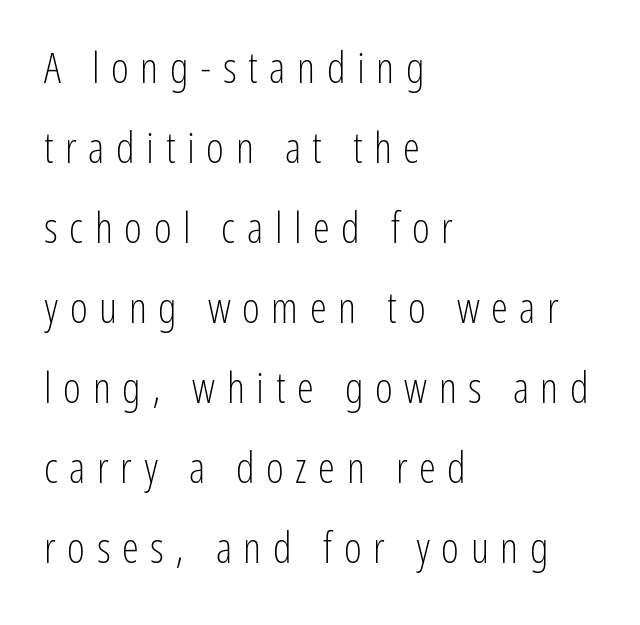
Between one letter and the next there's a generous, obvious gap. Descenders are the only things crossing below the line. When letters stand straight like this, we call the style roman or upright. Spacing verdict: proportional, widths tailored to each character. Nothing sits at the stroke ends, so this counts as sans-serif. Is the type heavy? It reads as light-to-regular instead.
